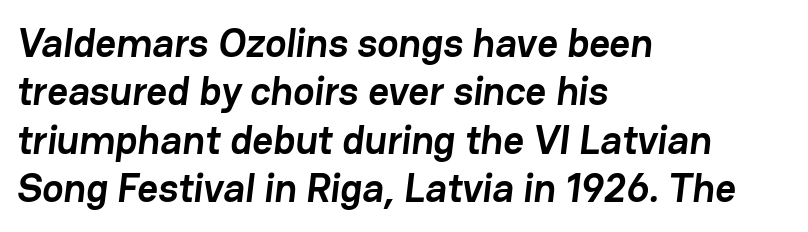
{"serif": "no", "bold": "yes", "weight": "semibold", "width": "normal", "stroke_contrast": "low", "x_height": "medium", "monospaced": "no", "underline": "no", "align": "left", "line_spacing_ratio": 1.21, "letter_spacing": "normal", "letter_spacing_em": 0.0, "glyph_px": 40}
